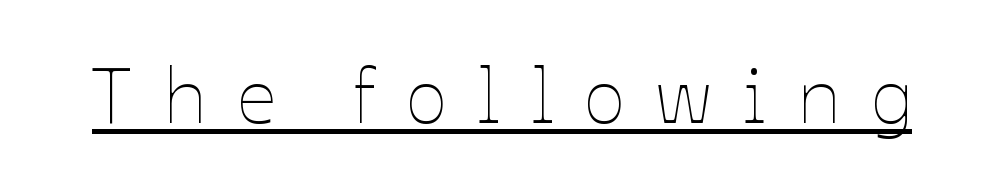
Q: Is the text bold? A: No.
Q: Is the text italic (slanted)? A: No, it is upright.
Q: Is the text underlined? A: Yes.
Q: Is the spacing between letters normal or unusually wide? A: Unusually wide.
Q: Width (condensed, normal, or wide)? A: Normal.
Q: Stroke contrast? A: Low.
Q: x-height? A: Medium.
Q: Monospaced? A: No.
